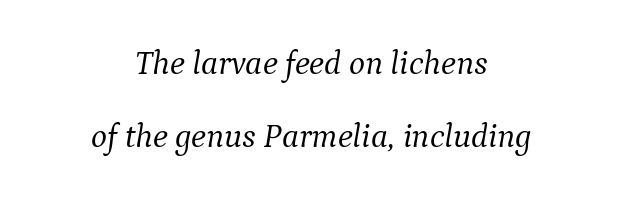
Q: Is the text bold? A: No.
Q: Is the text italic (slanted)? A: Yes, it leans right by about 9 degrees.
Q: Is the typeface a serif or a sans-serif typeface? A: Serif.
Q: Is the text underlined? A: No.
Q: How is the paragraph aligned? A: Centered.
Q: Is the spacing between letters normal or unusually wide? A: Normal.
Q: Is the spacing between lines tight, normal or loose? A: Loose.
Q: Width (condensed, normal, or wide)? A: Normal.
Q: Stroke contrast? A: Medium.
Q: x-height? A: Medium.
Q: Monospaced? A: No.
